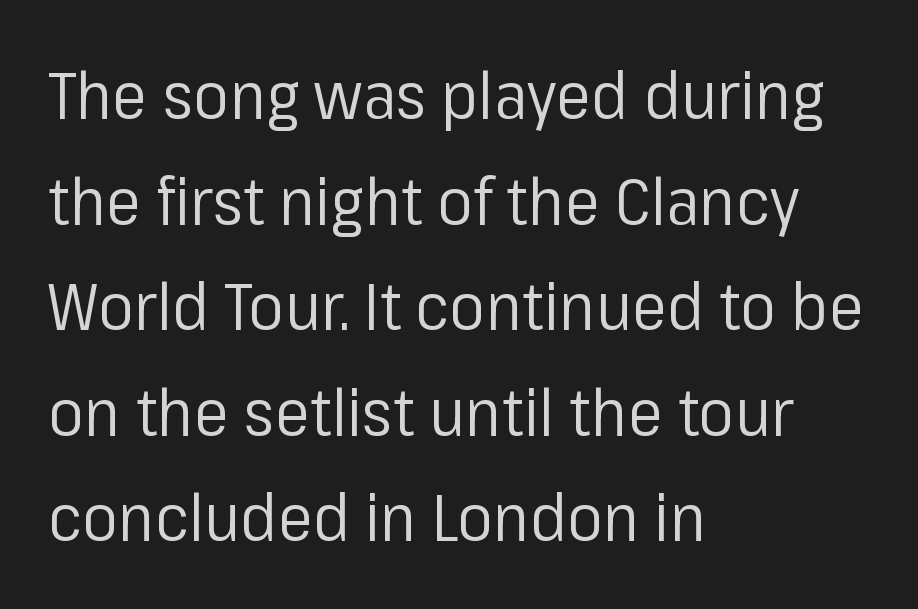
{"serif": "no", "italic": "no", "bold": "no", "weight": "regular", "width": "normal", "stroke_contrast": "low", "x_height": "medium", "monospaced": "no", "underline": "no", "align": "left", "line_spacing": "normal", "line_spacing_ratio": 1.6, "letter_spacing": "normal", "letter_spacing_em": 0.0, "glyph_px": 66}
